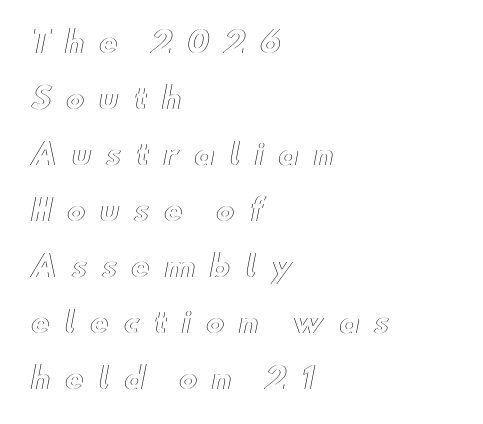
Q: Is the text italic (slanted)? A: Yes.
Q: Is the text underlined? A: No.
Q: How is the paragraph aligned? A: Left-aligned.
Q: Is the spacing between letters normal or unusually wide? A: Unusually wide.
Q: Is the spacing between lines tight, normal or loose? A: Loose.
Q: Width (condensed, normal, or wide)? A: Wide.
Q: x-height? A: Small.
Q: Monospaced? A: No.
